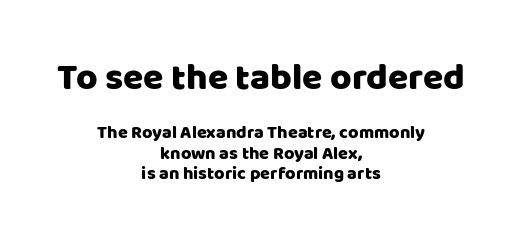
The image shows 37 px sans-serif type, upright; set centered, tight line spacing (1.13x), normal letter spacing, not underlined; the first (top) block is 2.06x larger; low stroke contrast and a large x-height.
